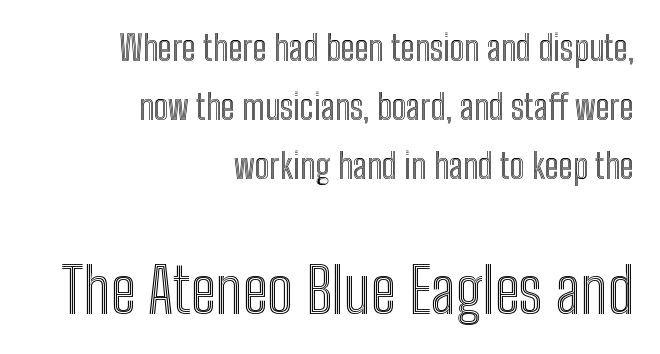
The image shows 62 px condensed type, upright; set right-aligned, normal line spacing (1.68x), normal letter spacing, not underlined; the second (bottom) block is 1.77x larger; a medium x-height.
